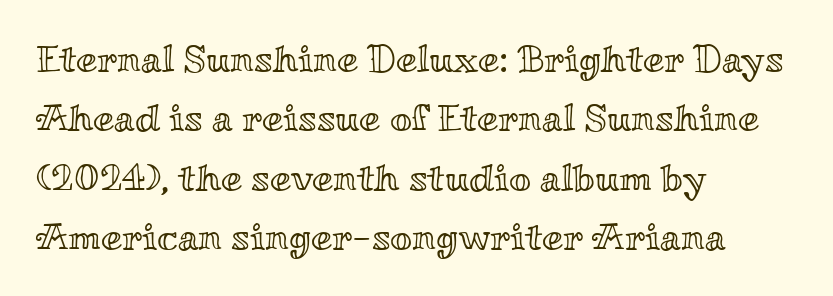
The image shows 38 px wide type, upright; set left-aligned, normal line spacing (1.56x), normal letter spacing, not underlined; a small x-height.
